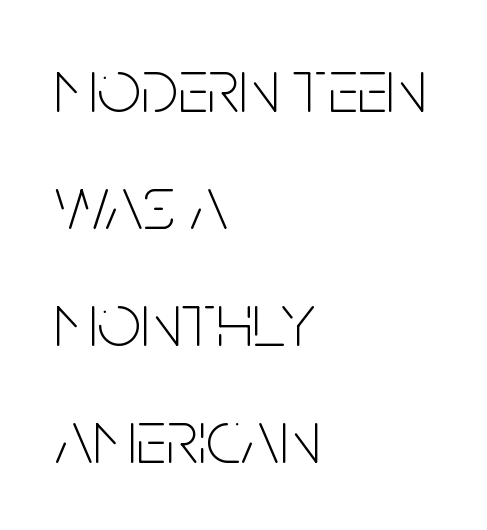
Is this a sans? Yes — the strokes have no serifs. The area under the type is left untouched. In terms of letterspacing, this is plain default setting. Do the letters lean? They stand straight. These glyphs show unthickened strokes, regular width or finer.
